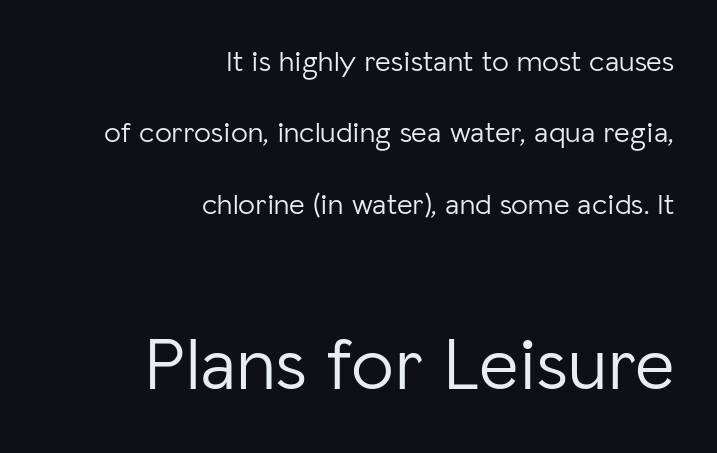
Q: Is the text bold? A: No.
Q: Is the text italic (slanted)? A: No, it is upright.
Q: Is the typeface a serif or a sans-serif typeface? A: Sans-serif.
Q: Is the text underlined? A: No.
Q: How is the paragraph aligned? A: Right-aligned.
Q: Is the spacing between letters normal or unusually wide? A: Normal.
Q: Is the spacing between lines tight, normal or loose? A: Loose.
Q: Which block of text is set in a larger size, the first (top) or the second (bottom)? A: The second (bottom) one.
Q: Width (condensed, normal, or wide)? A: Normal.
Q: Stroke contrast? A: Low.
Q: x-height? A: Medium.
Q: Monospaced? A: No.
